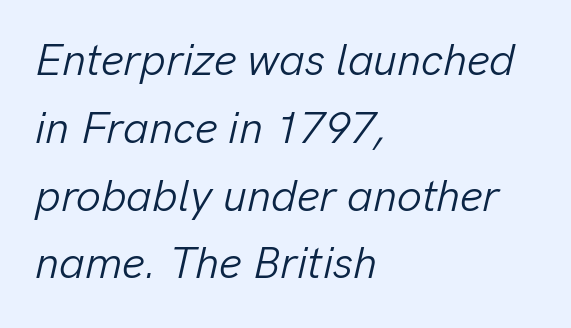
Rendered with sloped, italic letterforms. The foot of each line stays bare and open. Stroke mass is kept to a normal reading level or below. Is there much room between lines? A standard amount, neither cramped nor airy.
